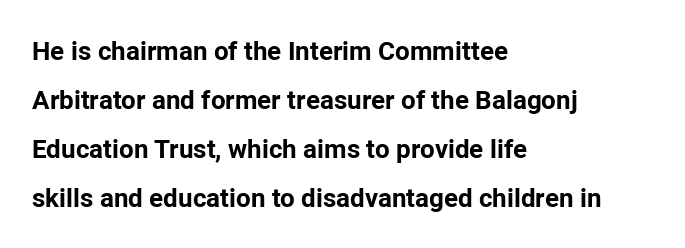
The image shows 26 px bold type, upright; set left-aligned, line spacing 1.89x, normal letter spacing, not underlined.
